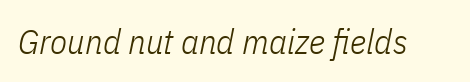
The image shows 35 px light, condensed type, italic (leaning right); set normal letter spacing, not underlined; low stroke contrast and a medium x-height.
